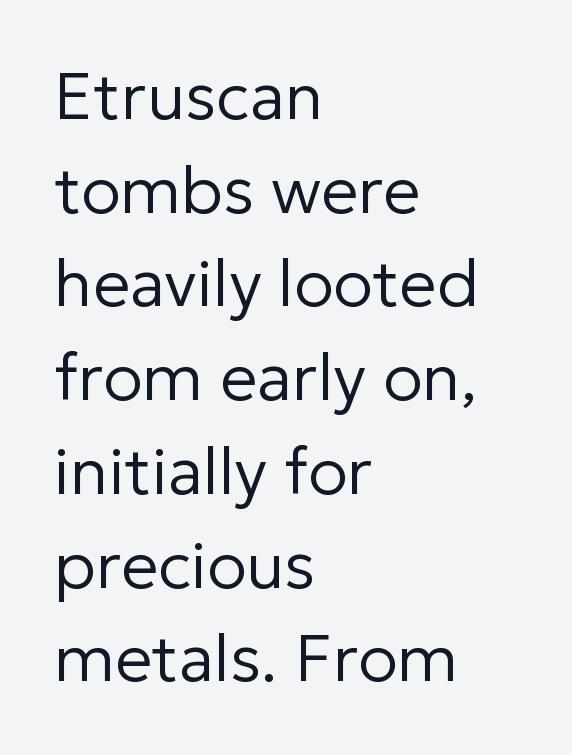
Q: Is the text bold? A: No.
Q: Is the text italic (slanted)? A: No, it is upright.
Q: Is the typeface a serif or a sans-serif typeface? A: Sans-serif.
Q: Is the text underlined? A: No.
Q: How is the paragraph aligned? A: Left-aligned.
Q: Is the spacing between letters normal or unusually wide? A: Normal.
Q: Is the spacing between lines tight, normal or loose? A: Normal.
Q: Width (condensed, normal, or wide)? A: Normal.
Q: Stroke contrast? A: Low.
Q: x-height? A: Medium.
Q: Monospaced? A: No.
